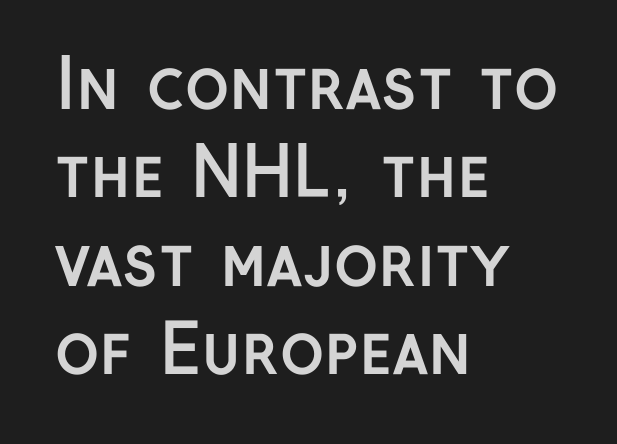
Q: Is the text bold? A: Yes.
Q: Is the text italic (slanted)? A: No, it is upright.
Q: Is the typeface a serif or a sans-serif typeface? A: Sans-serif.
Q: Is the text underlined? A: No.
Q: How is the paragraph aligned? A: Left-aligned.
Q: Is the spacing between letters normal or unusually wide? A: Normal.
Q: Is the spacing between lines tight, normal or loose? A: Normal.
Q: Width (condensed, normal, or wide)? A: Normal.
Q: Stroke contrast? A: Low.
Q: x-height? A: Medium.
Q: Monospaced? A: No.
